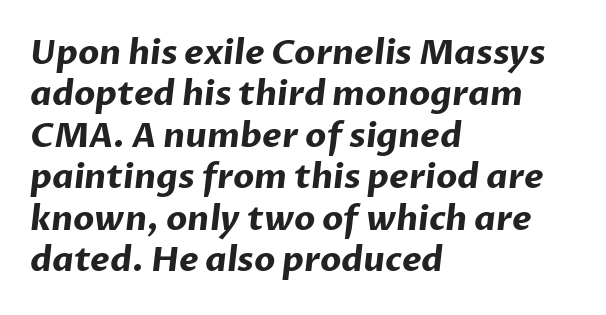
The image shows 34 px bold sans-serif type; set left-aligned, line spacing 1.22x, normal letter spacing, not underlined; low stroke contrast and a medium x-height.
